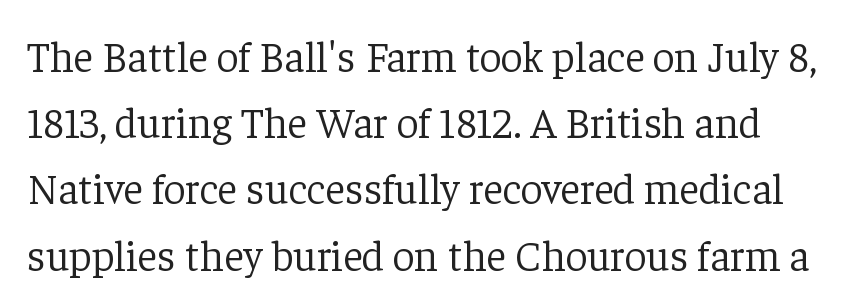
{"serif": "yes", "italic": "no", "bold": "no", "weight": "light", "width": "normal", "stroke_contrast": "low", "x_height": "medium", "monospaced": "no", "underline": "no", "line_spacing": "normal", "line_spacing_ratio": 1.54, "letter_spacing": "normal", "letter_spacing_em": 0.0, "glyph_px": 43}
